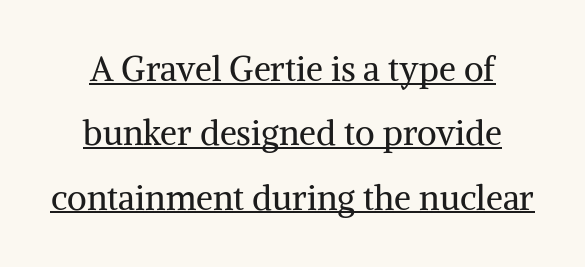
{"serif": "yes", "italic": "no", "bold": "no", "weight": "regular", "width": "normal", "stroke_contrast": "medium", "x_height": "medium", "monospaced": "no", "underline": "yes", "line_spacing_ratio": 1.89, "letter_spacing": "normal", "letter_spacing_em": 0.0, "glyph_px": 34}
